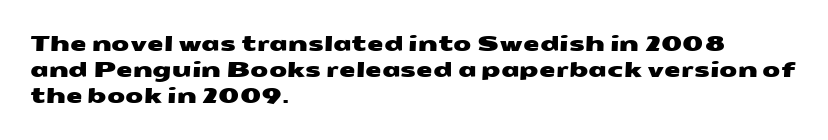
Q: Is the text underlined? A: No.
Q: How is the paragraph aligned? A: Left-aligned.
Q: Is the spacing between letters normal or unusually wide? A: Normal.
Q: Is the spacing between lines tight, normal or loose? A: Normal.
